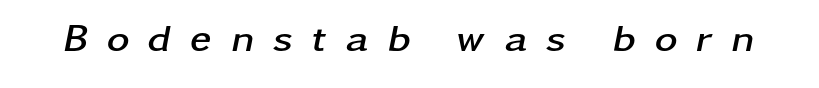
Q: Is the text bold? A: Yes.
Q: Is the text italic (slanted)? A: Yes, it leans right by about 11 degrees.
Q: Is the text underlined? A: No.
Q: Is the spacing between letters normal or unusually wide? A: Unusually wide.
Q: Width (condensed, normal, or wide)? A: Wide.
Q: Stroke contrast? A: Low.
Q: x-height? A: Medium.
Q: Monospaced? A: No.
